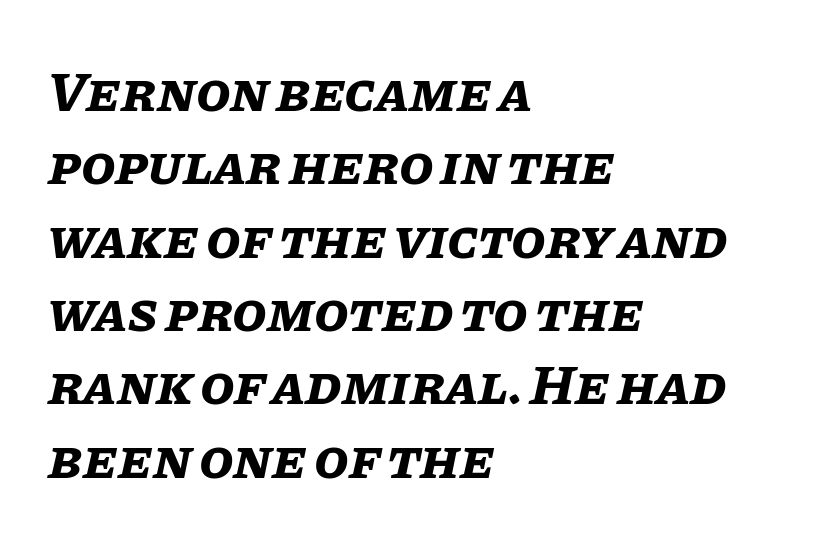
The image shows 56 px bold type, italic (leaning right); set left-aligned, normal line spacing (1.31x), normal letter spacing, not underlined; low stroke contrast and a large x-height.
